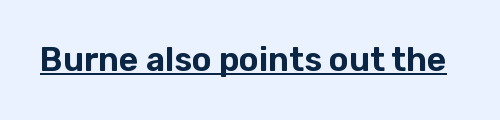
The image shows 33 px sans-serif type, upright; set normal letter spacing, underlined; low stroke contrast and a medium x-height.
